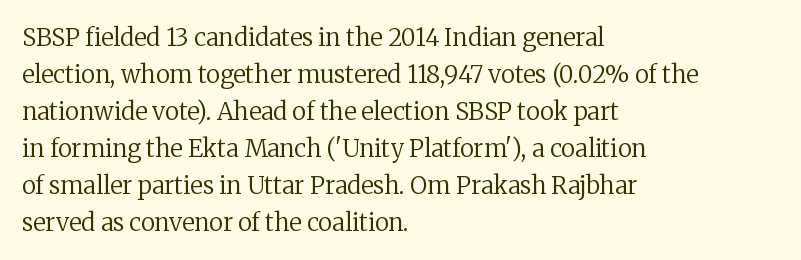
The image shows 24 px text type, upright; set left-aligned, normal line spacing (1.54x), normal letter spacing, not underlined.
